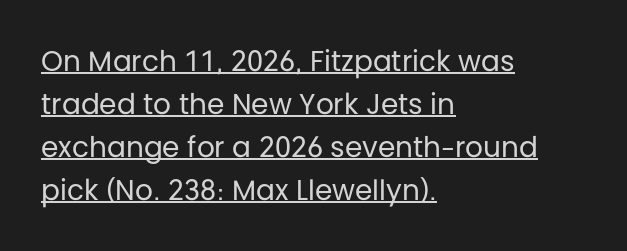
Posture: vertical. This is sans-serif lettering, the kind often seen on screens and signage. No extra ink here — the face is not bold. The designer left line spacing at the default. Default kerning and tracking; the words read as compact shapes.
